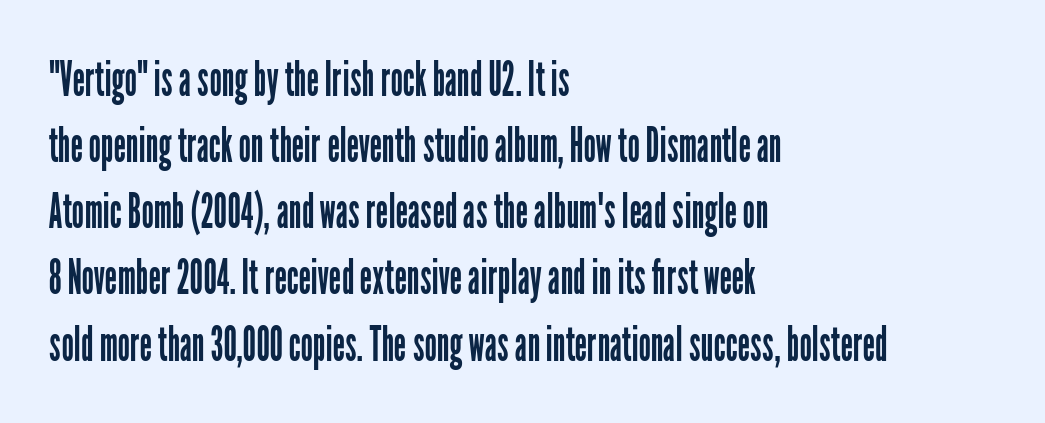
Proportional: the letters do not fall into vertical columns. The setting favours the left margin, as ordinary paragraphs usually do. These lines are composed in type without serifs. Is the stroke heavy? The answer is a plain regular-or-lighter. Type without underlining.
